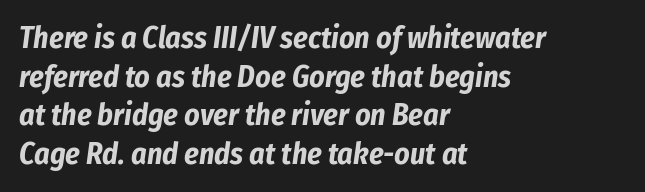
The image shows 30 px bold, condensed type, italic (leaning right); set left-aligned, normal line spacing (1.29x), normal letter spacing, not underlined; low stroke contrast and a medium x-height.
